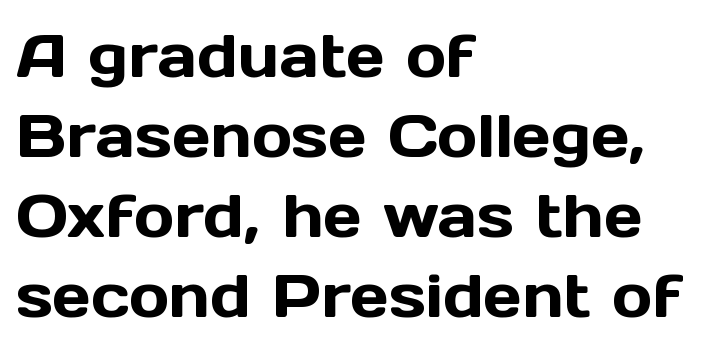
{"serif": "no", "italic": "no", "width": "normal", "x_height": "medium", "monospaced": "no", "underline": "no", "align": "left", "line_spacing": "normal", "line_spacing_ratio": 1.31, "letter_spacing": "normal", "letter_spacing_em": 0.0, "glyph_px": 61}
